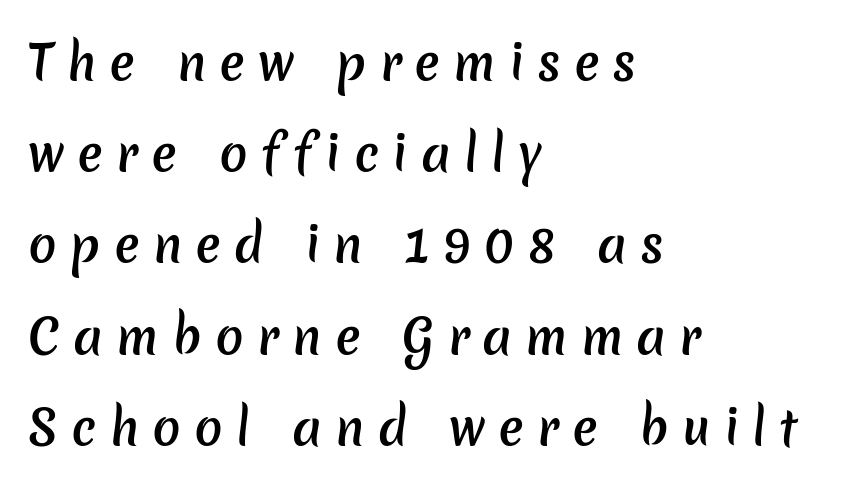
How heavy is the stroke? Medium-heavy — a semibold, shy of bold. The passage shown is typed in a proportional face where columns would drift. The baseline area is clear. Classification — sans serif. Interline gaps are noticeably wide in this sample.
